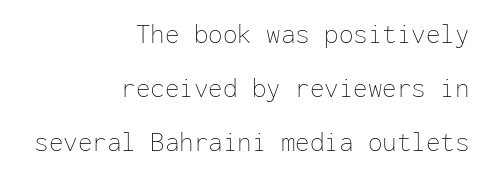
Q: Is the text bold? A: No.
Q: Is the text italic (slanted)? A: No, it is upright.
Q: Is the text underlined? A: No.
Q: How is the paragraph aligned? A: Right-aligned.
Q: Is the spacing between letters normal or unusually wide? A: Normal.
Q: Width (condensed, normal, or wide)? A: Normal.
Q: Stroke contrast? A: Low.
Q: x-height? A: Medium.
Q: Monospaced? A: Yes.
